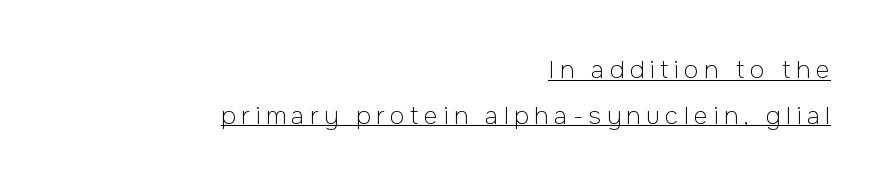
{"italic": "no", "bold": "no", "underline": "yes", "align": "right", "line_spacing": "loose", "line_spacing_ratio": 1.9, "letter_spacing": "wide", "letter_spacing_em": 0.23, "glyph_px": 24}
